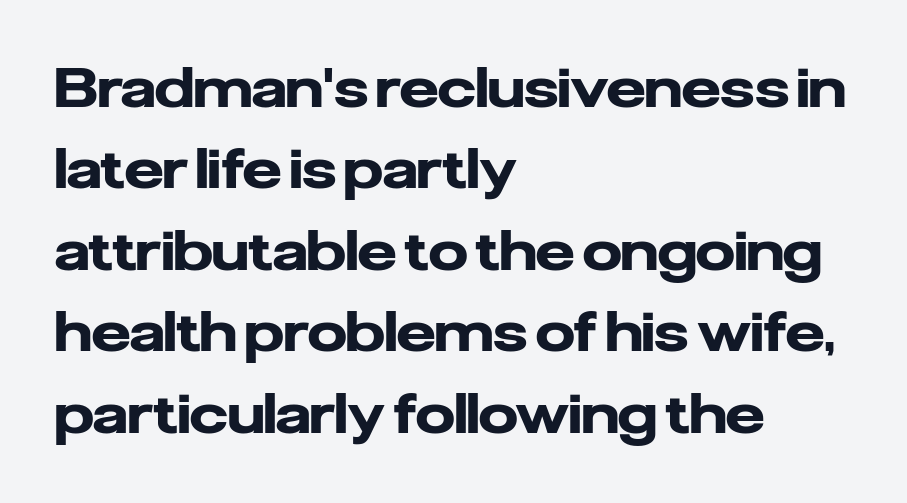
{"serif": "no", "italic": "no", "bold": "yes", "weight": "heavy", "width": "normal", "stroke_contrast": "low", "x_height": "medium", "monospaced": "no", "underline": "no", "align": "left", "line_spacing": "normal", "line_spacing_ratio": 1.48, "letter_spacing": "normal", "letter_spacing_em": 0.0, "glyph_px": 55}
